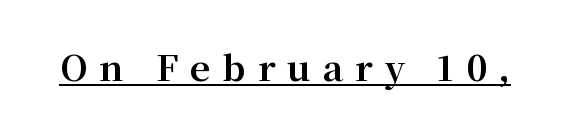
It's the straight-up-and-down kind of type. Character widths vary here, with narrow letters taking less room than wide ones. A rule runs beneath these lines of type. Does extra space separate the letters? Yes, quite a lot of it. The characters look thick and weighty, a clear bold. The font family rendered here belongs to the serif group.
